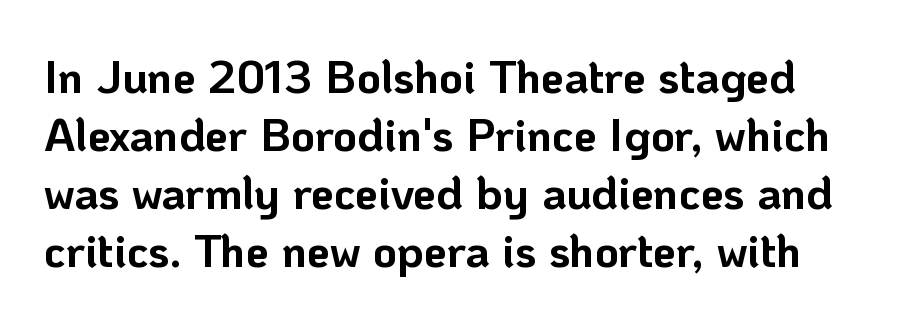
These lines carry a lot of weight — the face is fully bold. Between one letter and the next there's only the usual sliver of space. You could not count columns in this text — the font is proportionally spaced. Which margin do the lines hug? The left one — the right edge is uneven. These lines were composed using upright roman letters.
